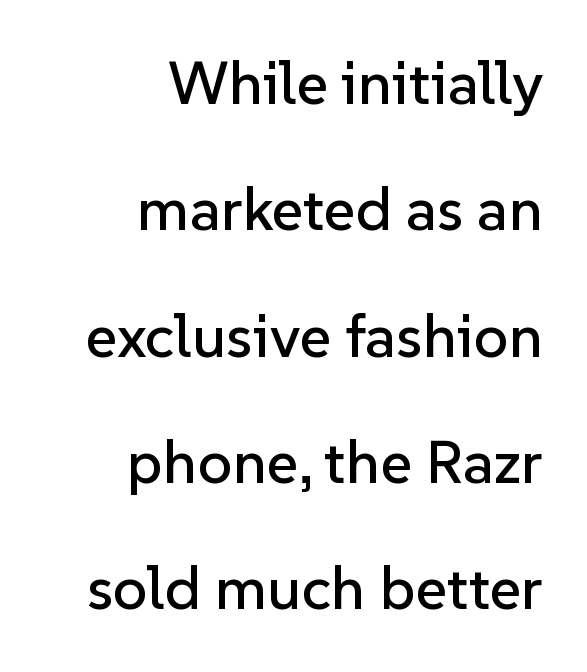
The image shows 61 px sans-serif type, upright; set right-aligned, loose line spacing (2.07x), normal letter spacing, not underlined; low stroke contrast and a medium x-height.
